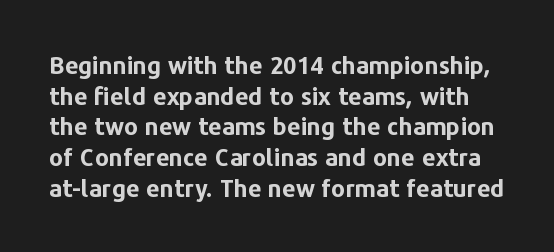
The image shows 24 px bold type, upright; set normal line spacing (1.28x), normal letter spacing, not underlined.
